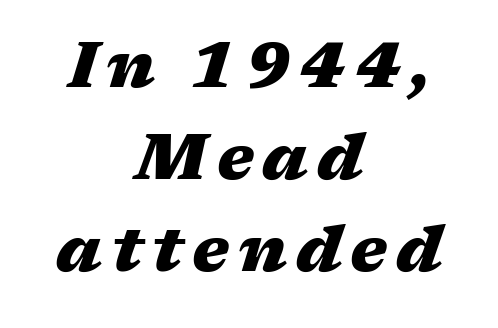
The image shows 63 px heavy, wide type, italic (leaning right); set centered, normal line spacing (1.46x), not underlined; medium stroke contrast and a medium x-height.
